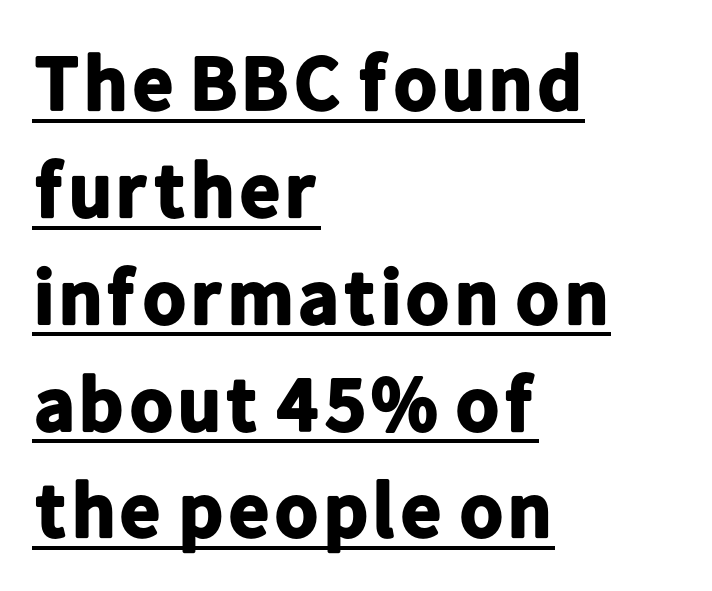
The image shows 78 px bold sans-serif type, upright; set left-aligned, normal line spacing (1.37x), normal letter spacing, underlined; low stroke contrast and a medium x-height.
